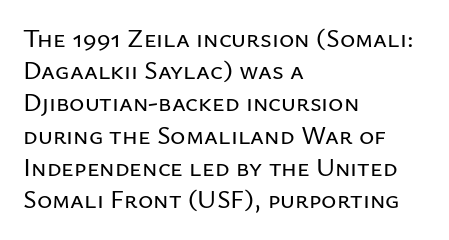
You could call the tracking neutral — neither tight nor loose. Posture: upright roman. Which margin do the lines hug? The left one — the right edge is uneven. Decoration check: the copy has no underline.
